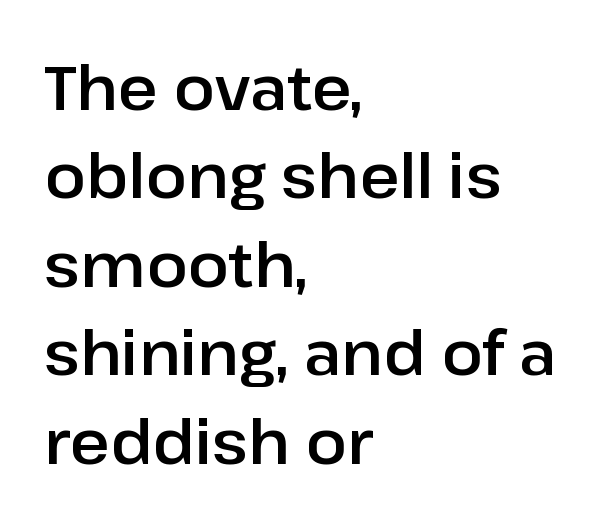
The letters stand straight up with perfectly vertical stems. Nobody touched the tracking dial on this one. One-word summary of the alignment: left. The strip under each line holds only bare page. Character widths vary here, with narrow letters taking less room than wide ones.
